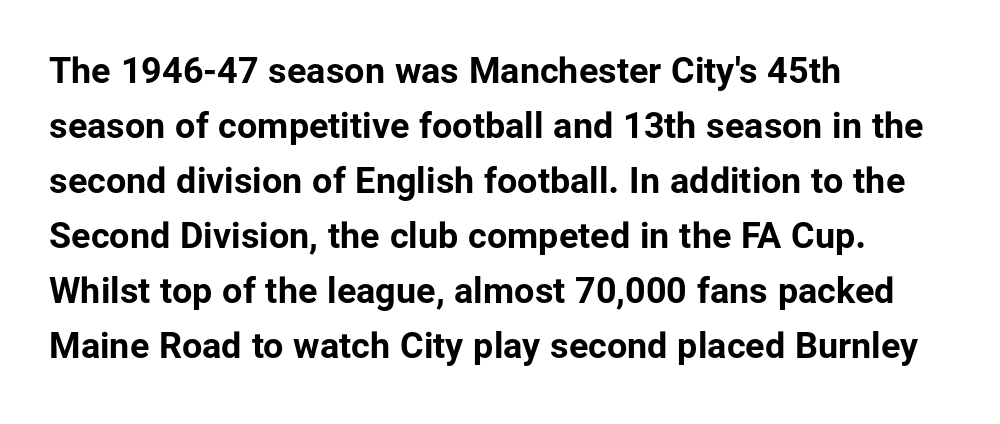
Q: Is the text bold? A: Yes.
Q: Is the text italic (slanted)? A: No, it is upright.
Q: Is the typeface a serif or a sans-serif typeface? A: Sans-serif.
Q: Is the text underlined? A: No.
Q: How is the paragraph aligned? A: Left-aligned.
Q: Is the spacing between letters normal or unusually wide? A: Normal.
Q: Is the spacing between lines tight, normal or loose? A: Normal.
Q: Width (condensed, normal, or wide)? A: Normal.
Q: Stroke contrast? A: Low.
Q: x-height? A: Medium.
Q: Monospaced? A: No.
